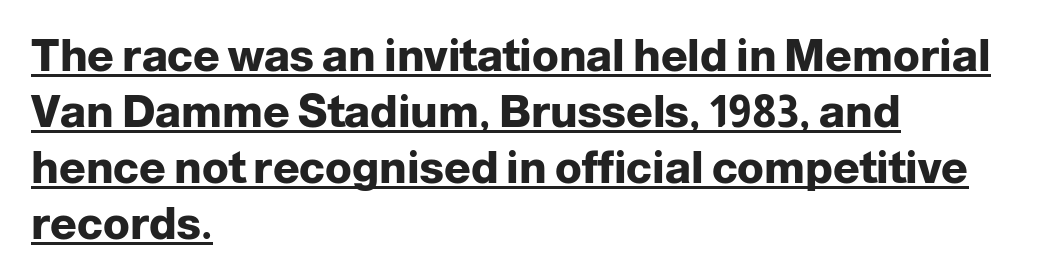
{"serif": "no", "italic": "no", "bold": "yes", "weight": "heavy", "width": "normal", "stroke_contrast": "low", "x_height": "medium", "monospaced": "no", "underline": "yes", "align": "left", "line_spacing": "normal", "line_spacing_ratio": 1.27, "letter_spacing": "normal", "letter_spacing_em": 0.0, "glyph_px": 44}
